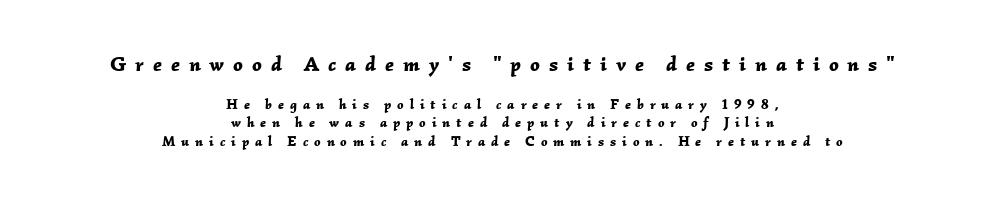
{"italic": "yes", "lean": "right", "slant_degrees": 2, "bold": "yes", "underline": "no", "align": "center", "line_spacing": "normal", "line_spacing_ratio": 1.33, "letter_spacing": "wide", "letter_spacing_em": 0.42, "larger_block": "first", "size_ratio": 1.5, "glyph_px": 21}
